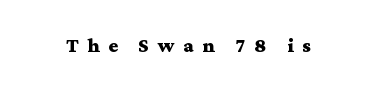
Q: Is the text bold? A: Yes.
Q: Is the text italic (slanted)? A: No, it is upright.
Q: Is the text underlined? A: No.
Q: Is the spacing between letters normal or unusually wide? A: Unusually wide.
